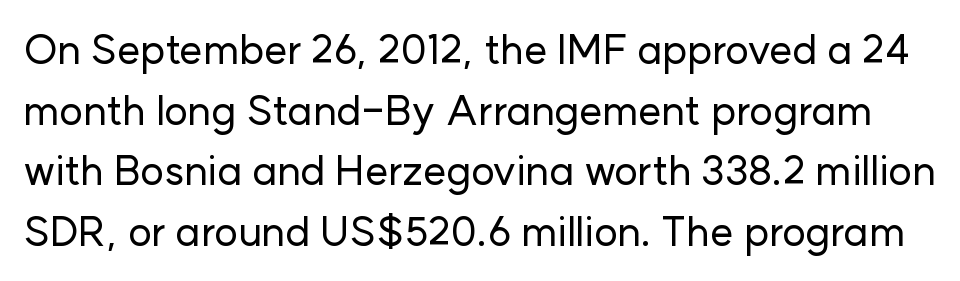
Q: Is the text italic (slanted)? A: No, it is upright.
Q: Is the typeface a serif or a sans-serif typeface? A: Sans-serif.
Q: Is the text underlined? A: No.
Q: Is the spacing between letters normal or unusually wide? A: Normal.
Q: Is the spacing between lines tight, normal or loose? A: Normal.
Q: Width (condensed, normal, or wide)? A: Normal.
Q: Stroke contrast? A: Low.
Q: x-height? A: Medium.
Q: Monospaced? A: No.
